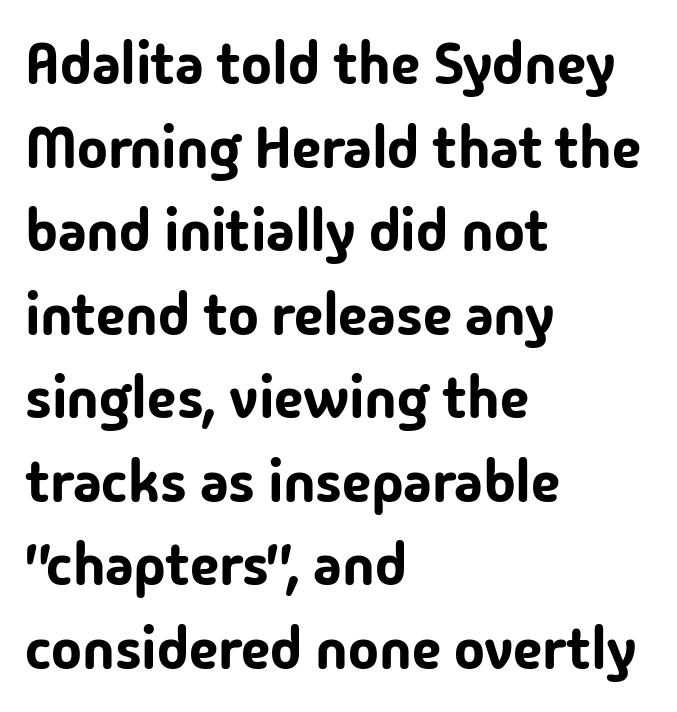
The image shows 58 px sans-serif type, upright; set left-aligned, normal line spacing (1.44x), normal letter spacing, not underlined; low stroke contrast and a medium x-height.
